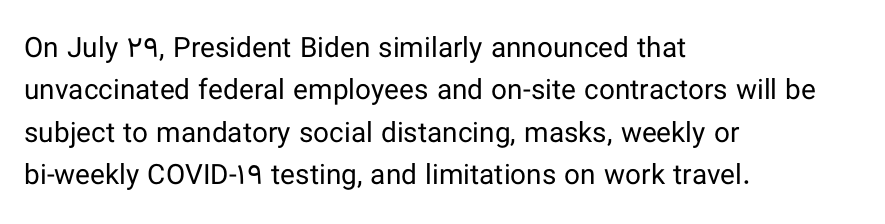
{"serif": "no", "italic": "no", "bold": "no", "weight": "regular", "width": "normal", "stroke_contrast": "low", "x_height": "medium", "monospaced": "no", "underline": "no", "align": "left", "line_spacing": "normal", "line_spacing_ratio": 1.51, "letter_spacing": "normal", "letter_spacing_em": 0.0, "glyph_px": 28}
